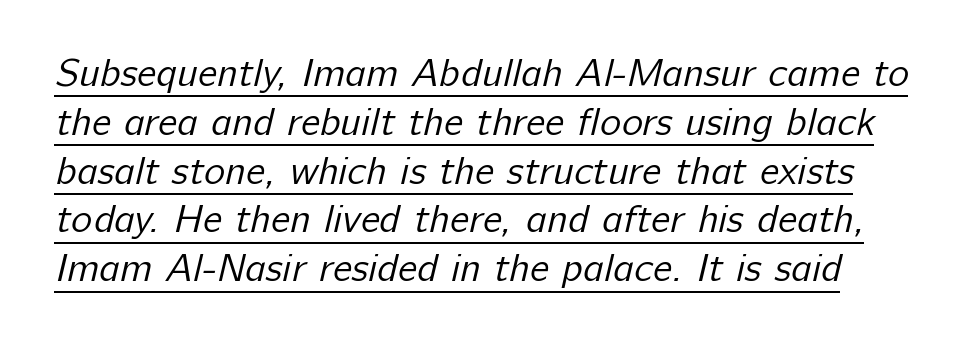
{"serif": "no", "bold": "no", "weight": "regular", "width": "normal", "stroke_contrast": "low", "x_height": "medium", "monospaced": "no", "underline": "yes", "line_spacing_ratio": 1.22, "letter_spacing": "normal", "letter_spacing_em": 0.0, "glyph_px": 40}
